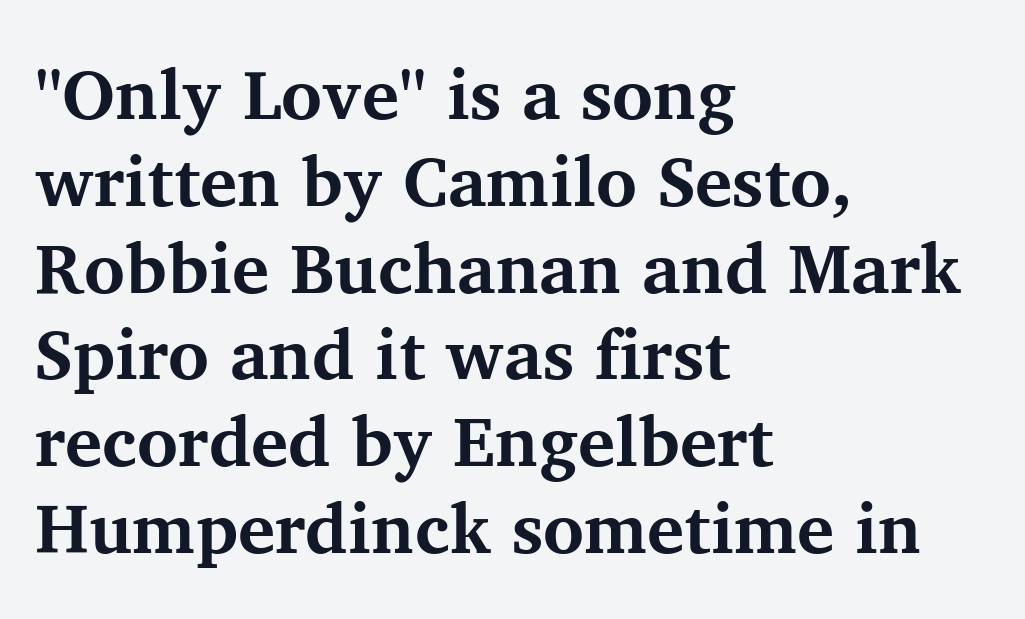
The image shows 70 px bold serif type, upright; set left-aligned, line spacing 1.24x, normal letter spacing, not underlined; medium stroke contrast and a medium x-height.
